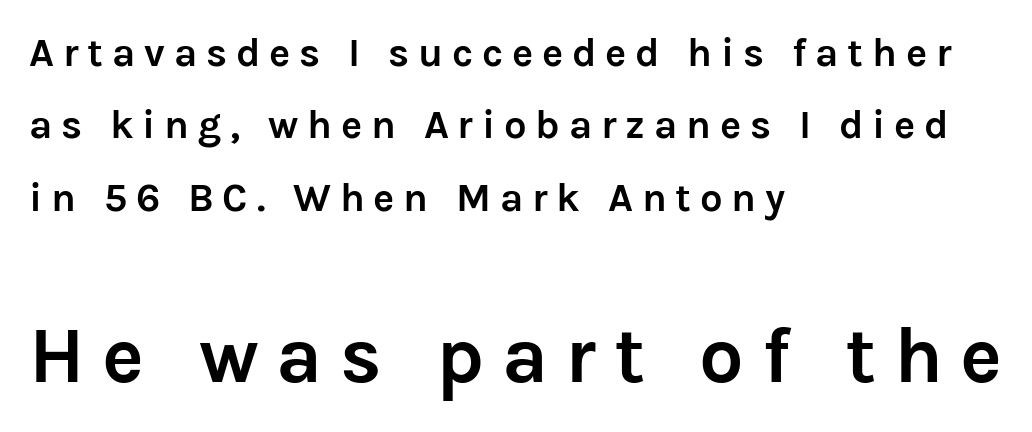
{"serif": "no", "italic": "no", "bold": "yes", "weight": "semibold", "width": "normal", "stroke_contrast": "low", "x_height": "medium", "monospaced": "no", "underline": "no", "align": "left", "line_spacing_ratio": 1.81, "letter_spacing": "wide", "letter_spacing_em": 0.22, "larger_block": "second", "size_ratio": 1.98, "glyph_px": 79}
